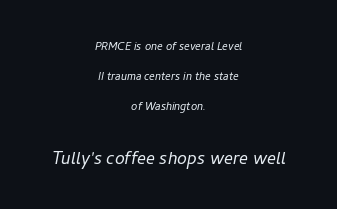
{"italic": "yes", "lean": "right", "slant_degrees": 11, "bold": "no", "underline": "no", "align": "center", "line_spacing": "loose", "line_spacing_ratio": 2.14, "letter_spacing": "normal", "letter_spacing_em": 0.0, "larger_block": "second", "size_ratio": 1.57, "glyph_px": 22}
